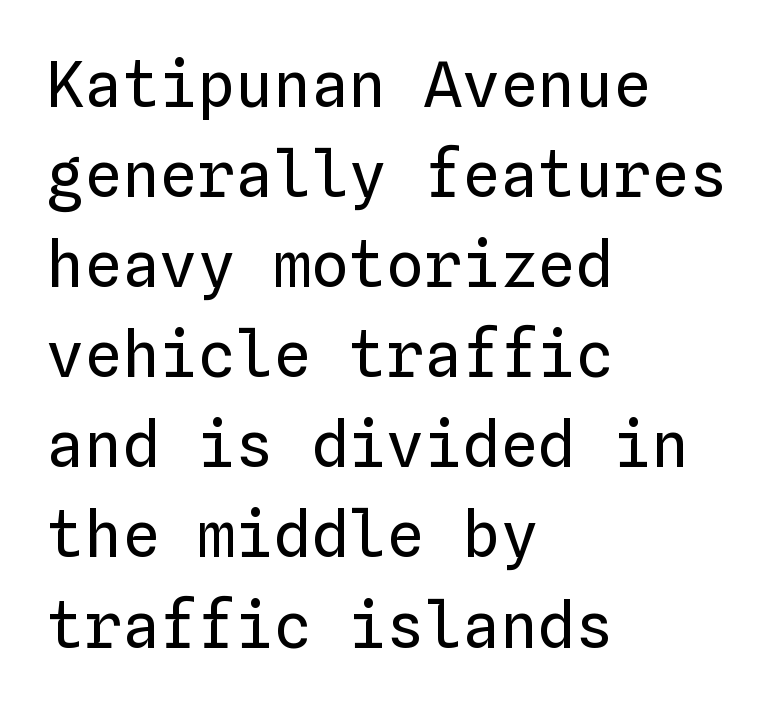
The image shows 63 px regular-weight type, upright, monospaced; set left-aligned, normal line spacing (1.43x), normal letter spacing, not underlined; low stroke contrast and a medium x-height.
